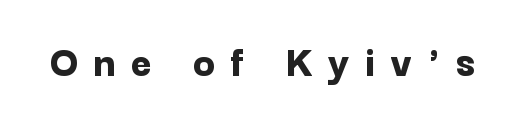
Plain, unruled lines of type. Observe the absence of serifs on each vertical stroke in this sample. The letters stand straight up with perfectly vertical stems. Here the designer chose a conventional face with non-uniform glyph widths. Summary of weight: heavy, a full bold. Glyph-to-glyph distance is far greater than everyday printed text.
